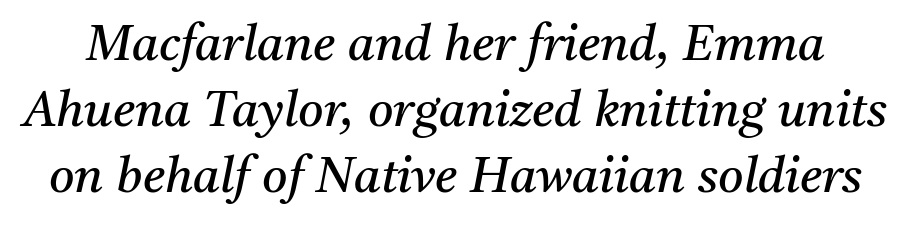
{"serif": "yes", "italic": "yes", "lean": "right", "slant_degrees": 11, "bold": "no", "weight": "regular", "width": "normal", "stroke_contrast": "medium", "x_height": "medium", "monospaced": "no", "underline": "no", "line_spacing": "normal", "line_spacing_ratio": 1.35, "letter_spacing": "normal", "letter_spacing_em": 0.0, "glyph_px": 49}
